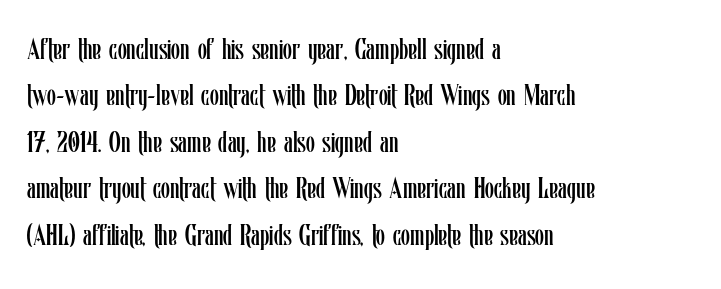
One-word summary of the alignment: left. These lines are rendered in a variable-pitch font. Here the glyphs are tracked normally, forming tight word shapes. Notice how the stems are strictly vertical — no italics here. Heaviness? Minimal to ordinary, like unemphasized prose.
